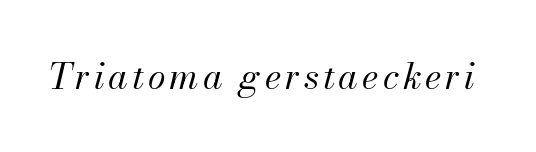
The image shows 36 px regular-weight type, italic (leaning right); set not underlined; medium stroke contrast and a small x-height.
